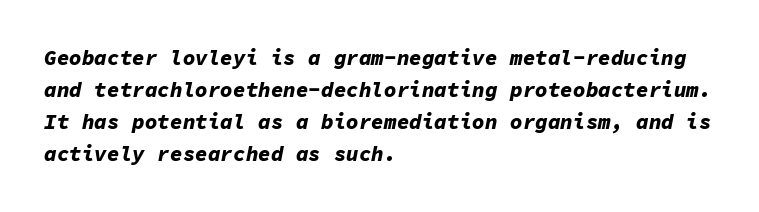
Rows of type keep a routine distance in the vertical direction. Underlining? Definitely not there. Slanted lettering throughout. Honestly, the letter spacing is just normal — you wouldn't notice it. Each line starts at the same left margin while the right side varies.
